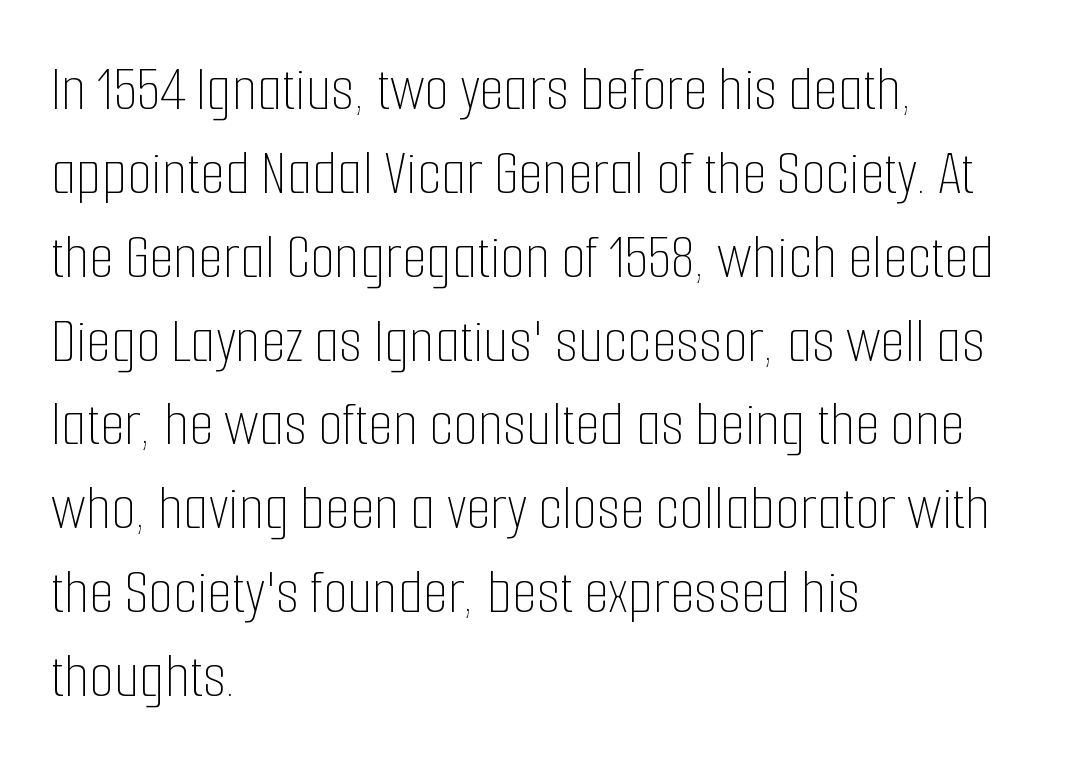
Q: Is the text bold? A: No.
Q: Is the text italic (slanted)? A: No, it is upright.
Q: Is the text underlined? A: No.
Q: How is the paragraph aligned? A: Left-aligned.
Q: Is the spacing between letters normal or unusually wide? A: Normal.
Q: Is the spacing between lines tight, normal or loose? A: Normal.
Q: Width (condensed, normal, or wide)? A: Condensed.
Q: Stroke contrast? A: Low.
Q: x-height? A: Medium.
Q: Monospaced? A: No.
